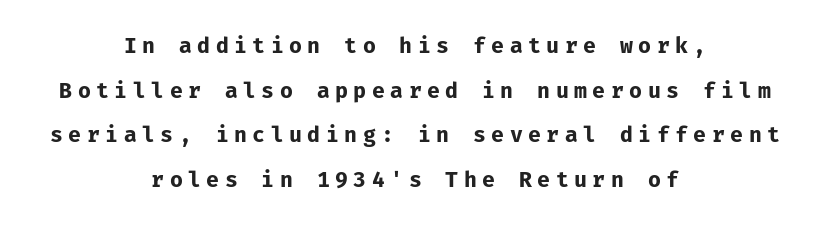
{"italic": "no", "bold": "yes", "underline": "no", "align": "center", "line_spacing": "loose", "line_spacing_ratio": 2.12, "letter_spacing": "wide", "letter_spacing_em": 0.26, "glyph_px": 21}
